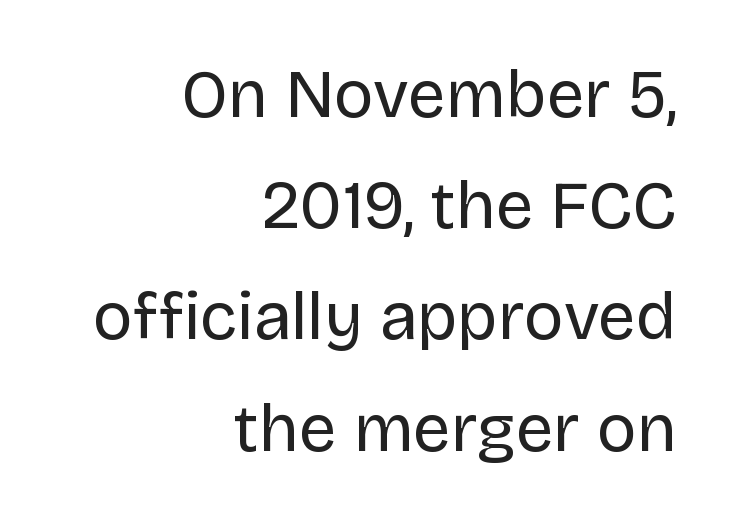
Q: Is the text bold? A: No.
Q: Is the text italic (slanted)? A: No, it is upright.
Q: Is the typeface a serif or a sans-serif typeface? A: Sans-serif.
Q: Is the text underlined? A: No.
Q: How is the paragraph aligned? A: Right-aligned.
Q: Is the spacing between letters normal or unusually wide? A: Normal.
Q: Is the spacing between lines tight, normal or loose? A: Normal.
Q: Width (condensed, normal, or wide)? A: Normal.
Q: Stroke contrast? A: Low.
Q: x-height? A: Large.
Q: Monospaced? A: No.
